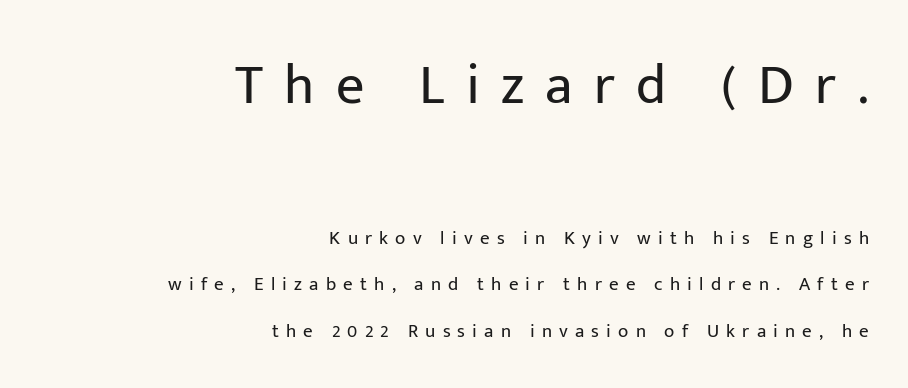
{"serif": "no", "italic": "no", "bold": "no", "weight": "regular", "width": "normal", "stroke_contrast": "low", "x_height": "medium", "monospaced": "no", "underline": "no", "align": "right", "line_spacing": "loose", "line_spacing_ratio": 2.46, "letter_spacing": "wide", "letter_spacing_em": 0.38, "larger_block": "first", "size_ratio": 2.95, "glyph_px": 56}
